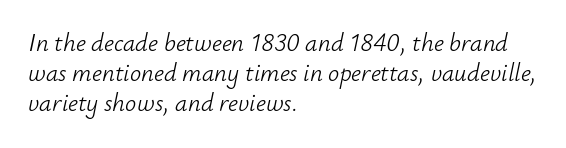
Q: Is the text bold? A: No.
Q: Is the text italic (slanted)? A: Yes, it leans right by about 12 degrees.
Q: Is the text underlined? A: No.
Q: How is the paragraph aligned? A: Left-aligned.
Q: Is the spacing between letters normal or unusually wide? A: Normal.
